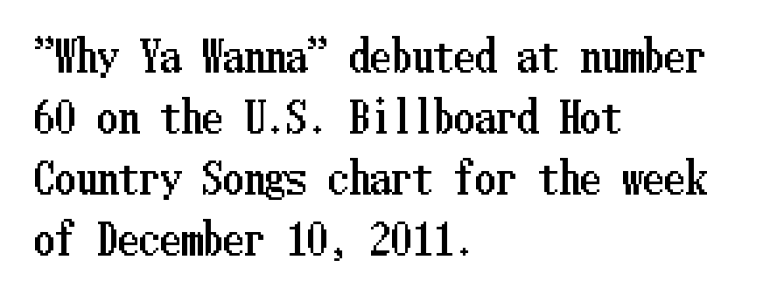
{"italic": "no", "width": "condensed", "stroke_contrast": "low", "x_height": "medium", "underline": "no", "align": "left", "line_spacing": "normal", "line_spacing_ratio": 1.45, "letter_spacing": "normal", "letter_spacing_em": 0.0, "glyph_px": 42}
